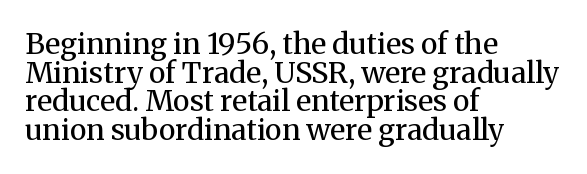
Q: Is the text bold? A: No.
Q: Is the text italic (slanted)? A: No, it is upright.
Q: Is the typeface a serif or a sans-serif typeface? A: Serif.
Q: Is the text underlined? A: No.
Q: How is the paragraph aligned? A: Left-aligned.
Q: Is the spacing between letters normal or unusually wide? A: Normal.
Q: Is the spacing between lines tight, normal or loose? A: Tight.
Q: Width (condensed, normal, or wide)? A: Normal.
Q: Stroke contrast? A: Medium.
Q: x-height? A: Medium.
Q: Monospaced? A: No.
